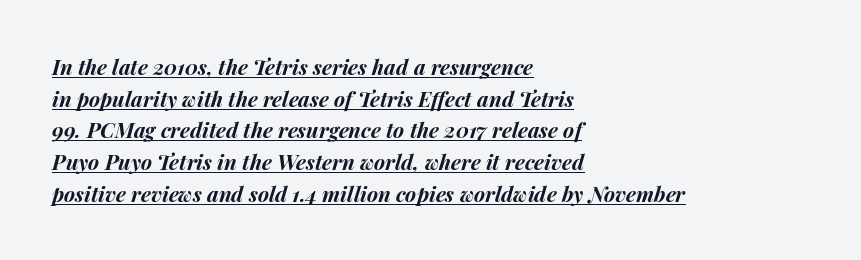
Q: Is the text bold? A: Yes.
Q: Is the text italic (slanted)? A: Yes, it leans right by about 14 degrees.
Q: Is the text underlined? A: Yes.
Q: How is the paragraph aligned? A: Left-aligned.
Q: Is the spacing between letters normal or unusually wide? A: Normal.
Q: Is the spacing between lines tight, normal or loose? A: Normal.
